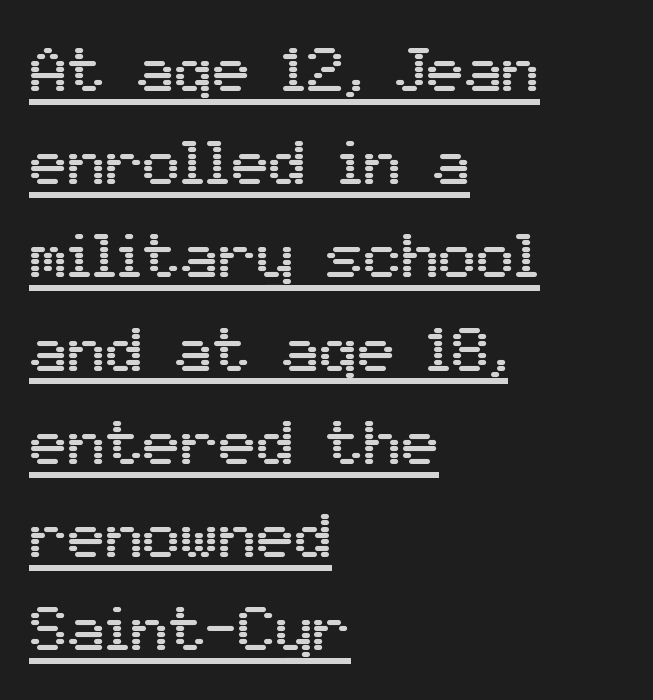
Q: Is the text italic (slanted)? A: No, it is upright.
Q: Is the typeface a serif or a sans-serif typeface? A: Sans-serif.
Q: Is the text underlined? A: Yes.
Q: How is the paragraph aligned? A: Left-aligned.
Q: Is the spacing between letters normal or unusually wide? A: Normal.
Q: Is the spacing between lines tight, normal or loose? A: Normal.
Q: Width (condensed, normal, or wide)? A: Normal.
Q: Stroke contrast? A: Medium.
Q: x-height? A: Medium.
Q: Monospaced? A: No.
